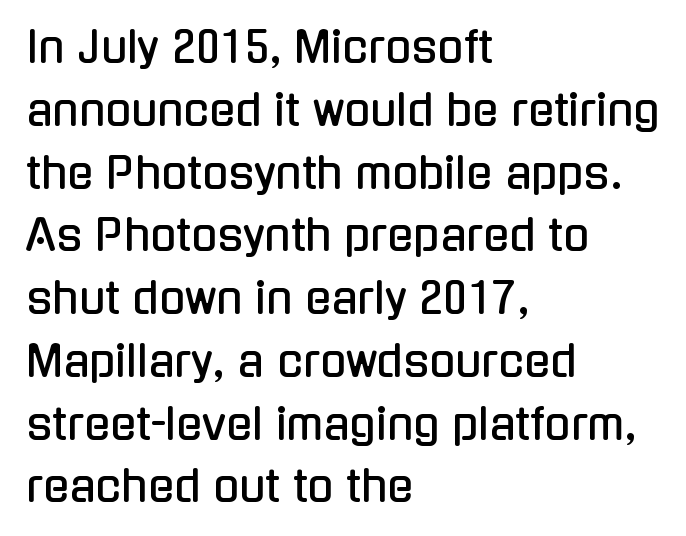
You could not count columns in this text — the font is proportionally spaced. The font's upright variant was chosen for this text. Each line starts at the same left margin while the right side varies. The type is set solid horizontally, with unmodified tracking. Each row of text sits above clean, open space.
